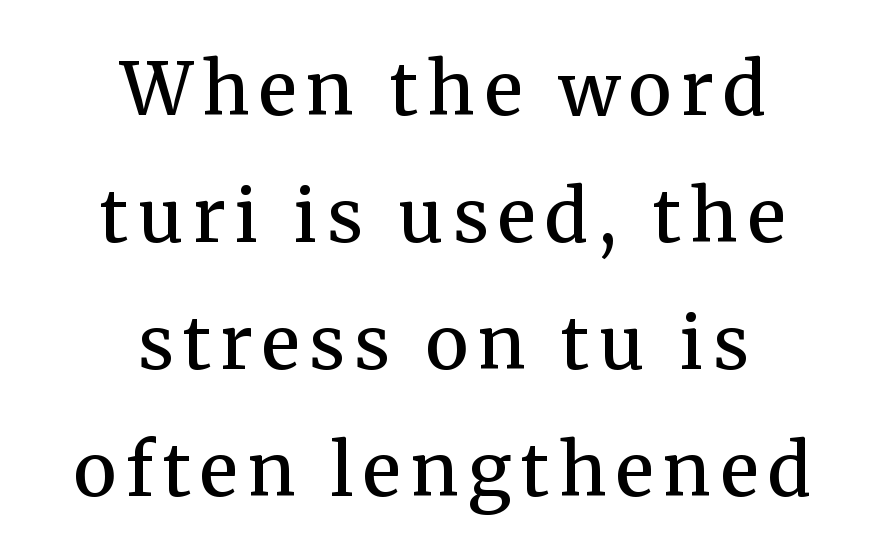
Q: Is the text bold? A: Semi-bold.
Q: Is the text italic (slanted)? A: No, it is upright.
Q: Is the typeface a serif or a sans-serif typeface? A: Serif.
Q: Is the text underlined? A: No.
Q: How is the paragraph aligned? A: Centered.
Q: Width (condensed, normal, or wide)? A: Normal.
Q: Stroke contrast? A: Medium.
Q: x-height? A: Medium.
Q: Monospaced? A: No.
